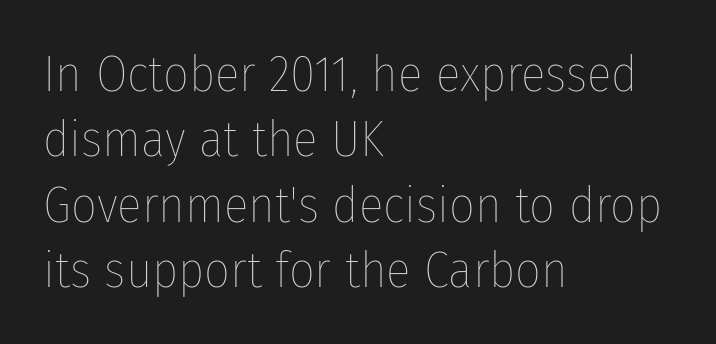
Only glyphs here, with clear space below each row. The strokes carry an ordinary text weight at most. Line spacing here is normal. Where is the straight margin? On the left.
